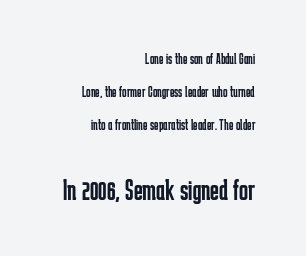
{"serif": "no", "italic": "no", "bold": "no", "weight": "regular", "width": "condensed", "stroke_contrast": "low", "x_height": "medium", "monospaced": "no", "underline": "no", "align": "right", "line_spacing": "loose", "line_spacing_ratio": 2.2, "letter_spacing": "normal", "letter_spacing_em": 0.0, "larger_block": "second", "size_ratio": 2.0, "glyph_px": 30}
